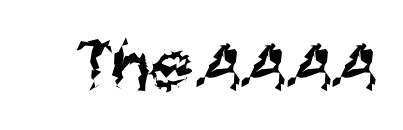
Q: Is the text bold? A: No.
Q: Is the typeface a serif or a sans-serif typeface? A: Sans-serif.
Q: Is the text underlined? A: No.
Q: Is the spacing between letters normal or unusually wide? A: Normal.
Q: Width (condensed, normal, or wide)? A: Condensed.
Q: Stroke contrast? A: Medium.
Q: x-height? A: Large.
Q: Monospaced? A: No.
